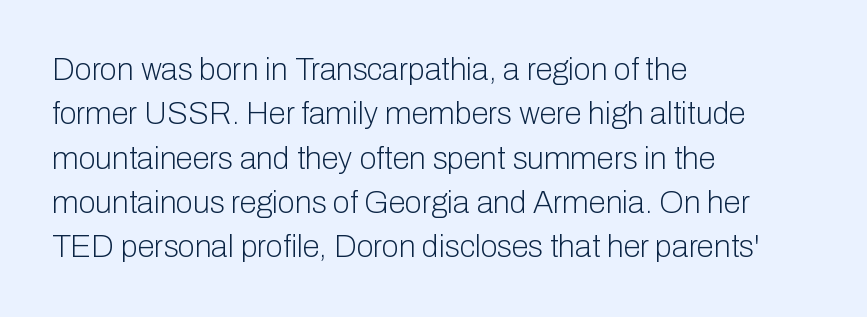
A typesetter would call this leading conventional body-copy spacing. To sum up the face: it is a sans, with no serifs. Horizontally, the lines are justified to the leading edge only. Nothing heavy about these letters — not bold at all.
